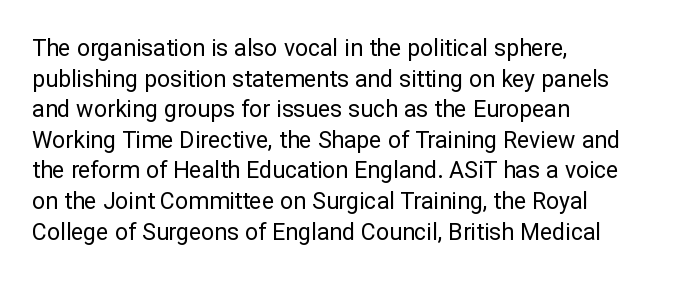
The image shows 23 px text type, upright; set left-aligned, normal line spacing (1.33x), normal letter spacing, not underlined.
